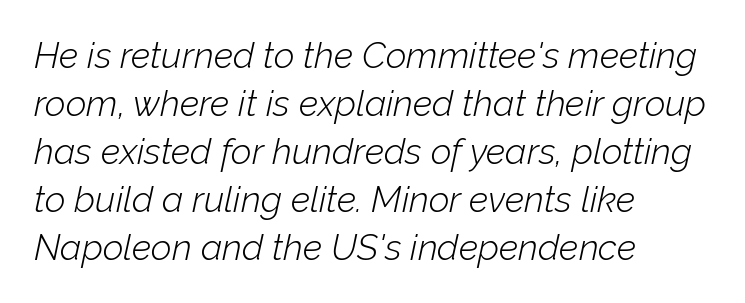
{"italic": "yes", "lean": "right", "slant_degrees": 12, "bold": "no", "weight": "light", "width": "normal", "stroke_contrast": "low", "x_height": "medium", "monospaced": "no", "underline": "no", "align": "left", "line_spacing": "normal", "line_spacing_ratio": 1.33, "letter_spacing": "normal", "letter_spacing_em": 0.0, "glyph_px": 36}
